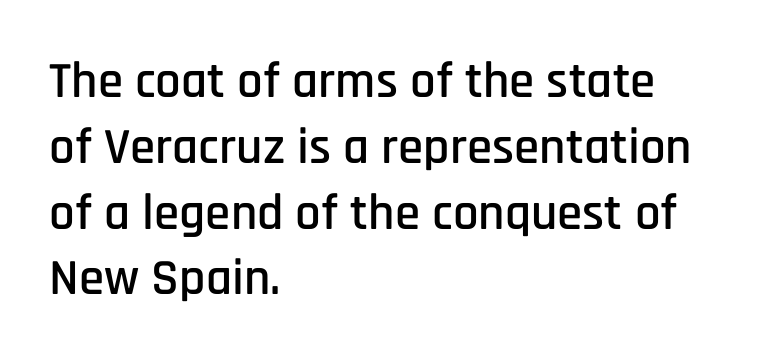
Q: Is the text italic (slanted)? A: No, it is upright.
Q: Is the typeface a serif or a sans-serif typeface? A: Sans-serif.
Q: Is the text underlined? A: No.
Q: How is the paragraph aligned? A: Left-aligned.
Q: Is the spacing between letters normal or unusually wide? A: Normal.
Q: Is the spacing between lines tight, normal or loose? A: Normal.
Q: Width (condensed, normal, or wide)? A: Condensed.
Q: Stroke contrast? A: Low.
Q: x-height? A: Large.
Q: Monospaced? A: No.
